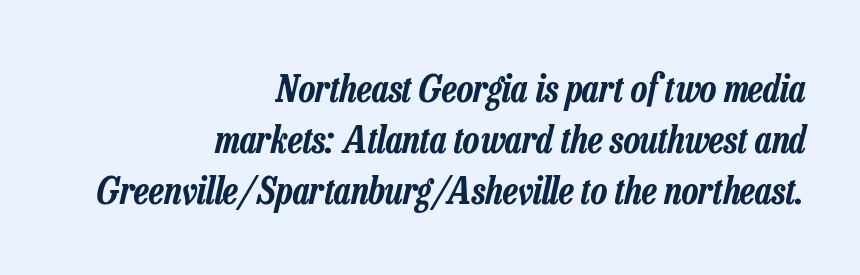
The lines sit at an ordinary, default distance from one another. Each letter keeps its own natural width here, so spacing adapts to shape. This rendering features lettering with no underline. Students, note that the glyphs here touch the page at normal intervals.
